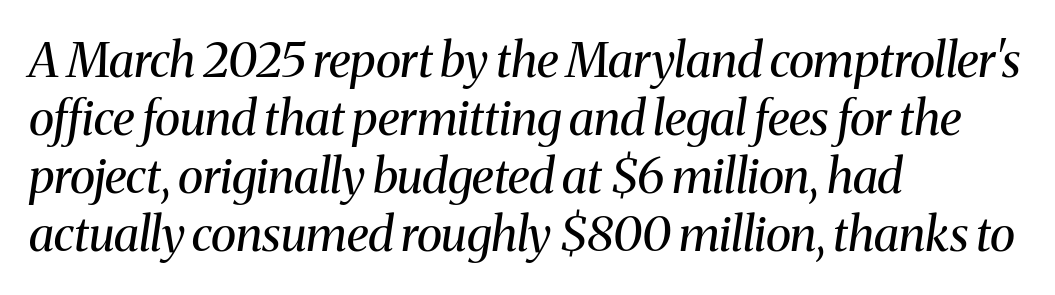
{"serif": "yes", "italic": "yes", "lean": "right", "slant_degrees": 8, "bold": "no", "weight": "regular", "width": "normal", "stroke_contrast": "medium", "x_height": "medium", "monospaced": "no", "underline": "no", "align": "left", "line_spacing_ratio": 1.21, "letter_spacing": "normal", "letter_spacing_em": 0.0, "glyph_px": 48}
